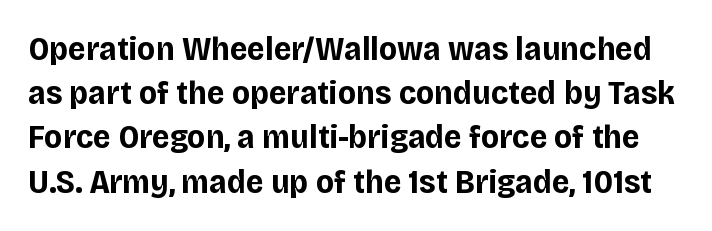
The tracking reads as untouched default to a designer's eye. The designer went with a sans here, leaving each stem footless. What weight is shown? A full bold with thick strokes. Lines of text with bare space underneath.
